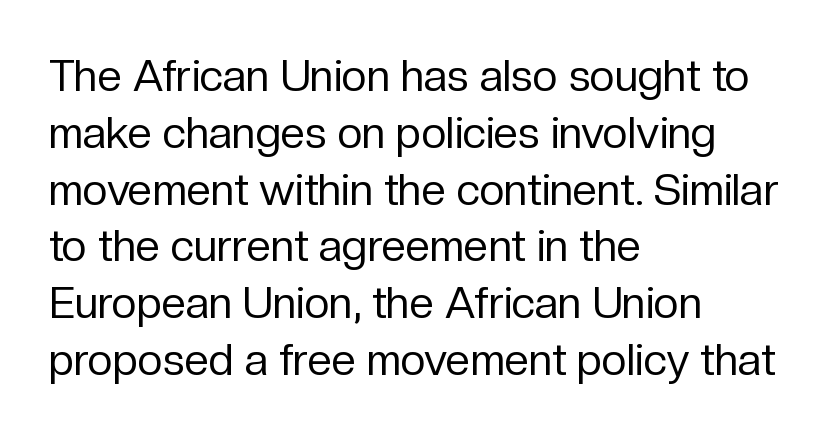
{"serif": "no", "italic": "no", "bold": "no", "weight": "regular", "width": "normal", "stroke_contrast": "low", "x_height": "medium", "monospaced": "no", "underline": "no", "align": "left", "line_spacing": "normal", "line_spacing_ratio": 1.29, "letter_spacing": "normal", "letter_spacing_em": 0.0, "glyph_px": 44}
